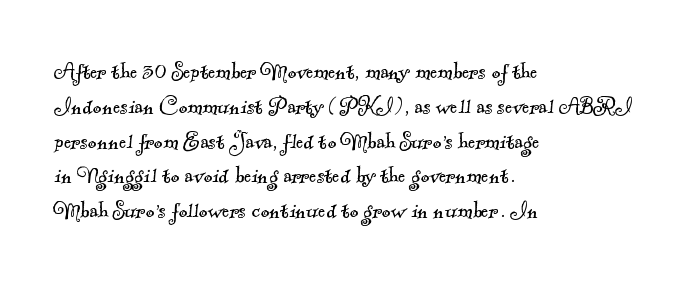
The image shows 27 px text type; set left-aligned, normal line spacing (1.29x), normal letter spacing, not underlined.
